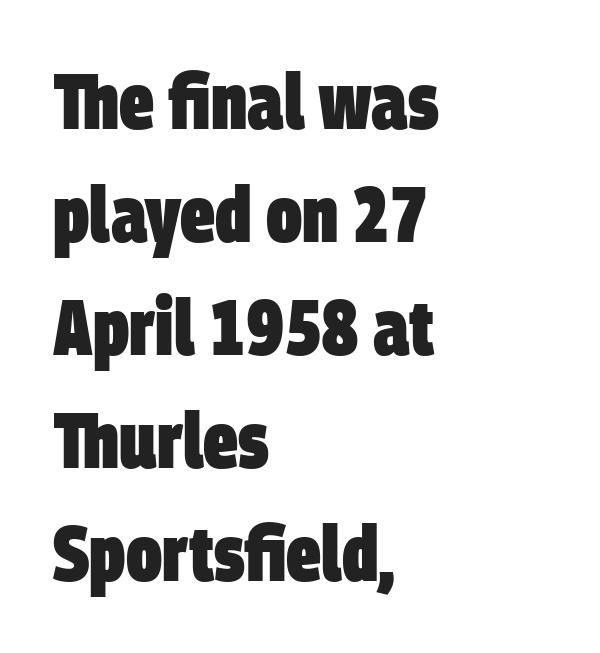
Q: Is the text bold? A: Yes.
Q: Is the typeface a serif or a sans-serif typeface? A: Sans-serif.
Q: Is the text underlined? A: No.
Q: How is the paragraph aligned? A: Left-aligned.
Q: Is the spacing between letters normal or unusually wide? A: Normal.
Q: Is the spacing between lines tight, normal or loose? A: Normal.
Q: Width (condensed, normal, or wide)? A: Condensed.
Q: Stroke contrast? A: Low.
Q: x-height? A: Large.
Q: Monospaced? A: No.
